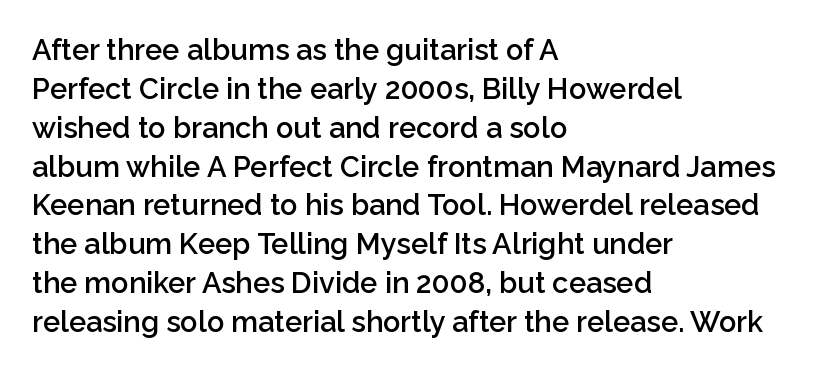
The image shows 29 px semibold sans-serif type, upright; set left-aligned, normal line spacing (1.34x), normal letter spacing, not underlined; low stroke contrast and a medium x-height.
